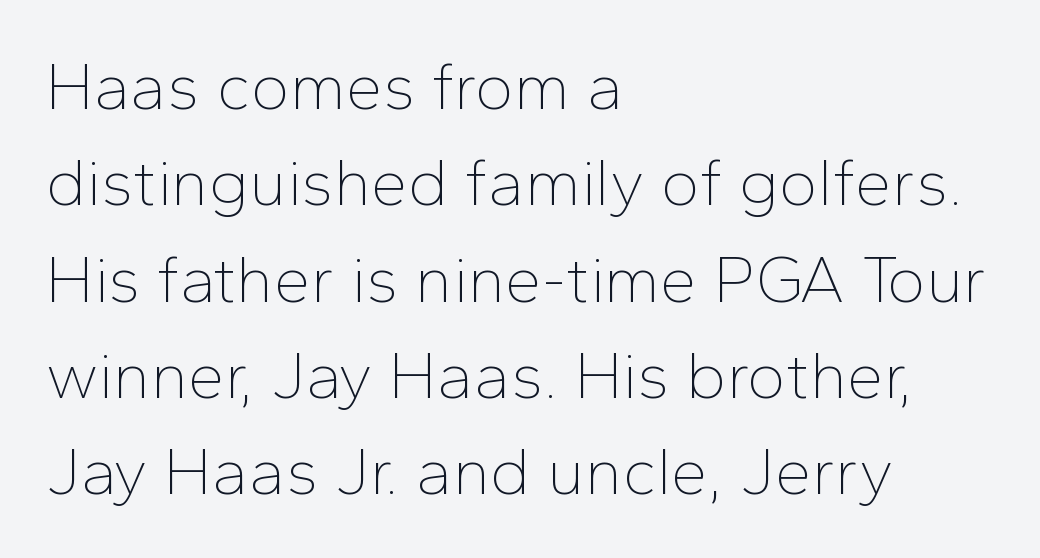
The image shows 66 px thin sans-serif type, upright; set left-aligned, normal line spacing (1.46x), normal letter spacing, not underlined; low stroke contrast and a medium x-height.
